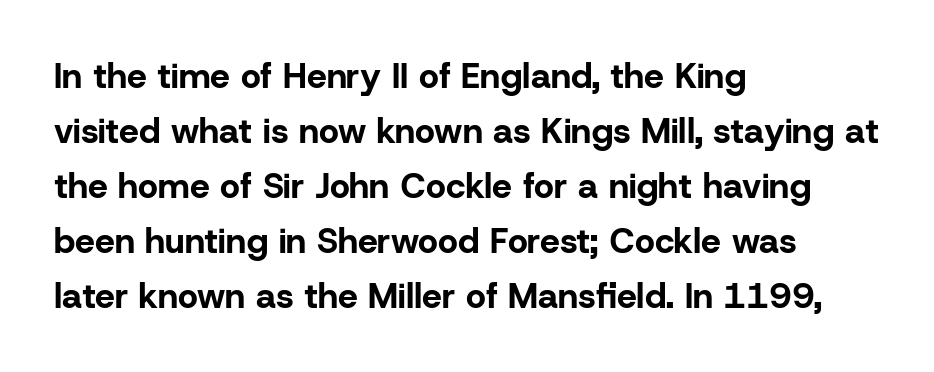
The face used here is a sans, in the tradition of grotesques and geometrics. Ordinary non-slanted type is in use. Character widths vary here, with narrow letters taking less room than wide ones. The strokes are fattened all the way to bold. Regarding leading, the lines here are spaced in the standard way.
